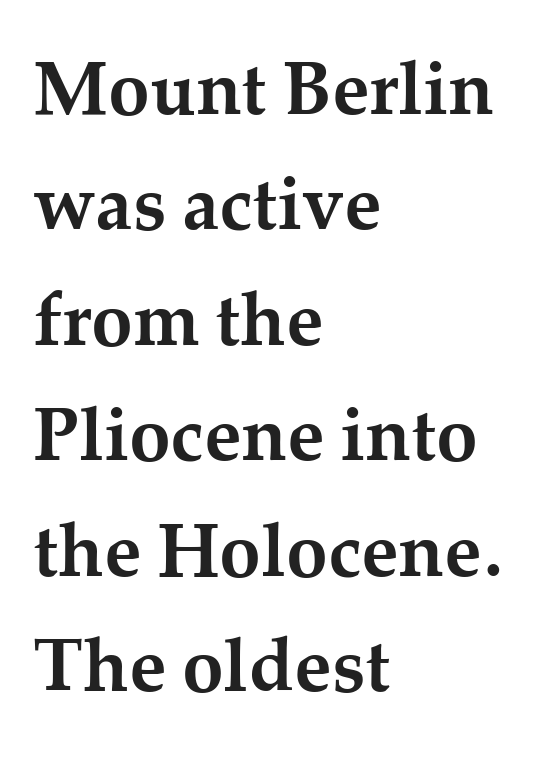
One glance says typical: line gaps are just what's usual. The zone under the glyphs is completely vacant. The typesetting leans heavy: a genuine bold. The face used here is proportionally spaced, like ordinary book or web type.
